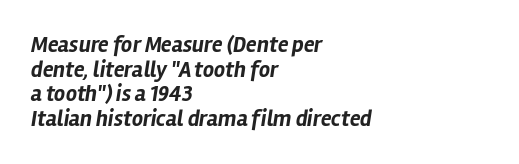
Summary of vertical rhythm: compact, with narrow interline spacing. Standard letterfit; no display-style spreading of the glyphs. Would a proofreader flag this as italicized? Yes. Teacher's note: observe the even left margin — that is flush-left alignment. Underlining? Definitely not there. Does the weight exceed regular? Yes, all the way to bold.
